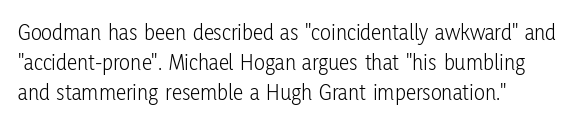
Q: Is the text bold? A: No.
Q: Is the text italic (slanted)? A: No, it is upright.
Q: Is the text underlined? A: No.
Q: Is the spacing between letters normal or unusually wide? A: Normal.
Q: Is the spacing between lines tight, normal or loose? A: Normal.
